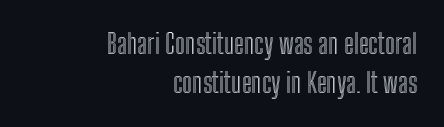
The words here are not underlined. Horizontally, the lines are justified to the trailing edge only. Between one letter and the next there's only the usual sliver of space. Each new line begins a customary step beneath the previous one. Notice how the stems are strictly vertical — no italics here.
